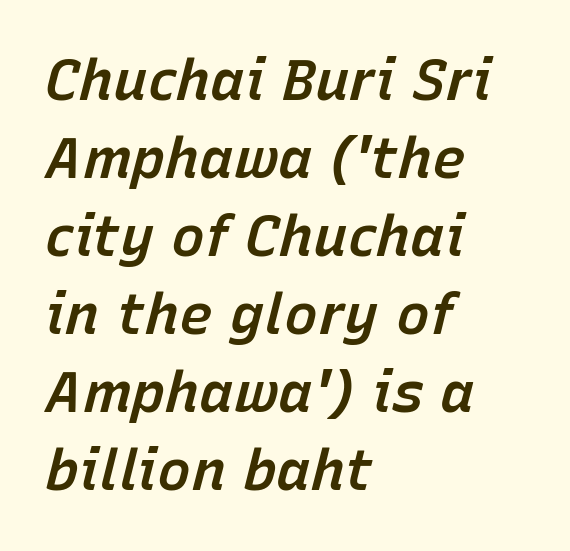
{"italic": "yes", "lean": "right", "slant_degrees": 15, "bold": "semi", "weight": "semibold", "width": "normal", "stroke_contrast": "low", "x_height": "medium", "monospaced": "no", "underline": "no", "align": "left", "line_spacing": "normal", "line_spacing_ratio": 1.37, "letter_spacing": "normal", "letter_spacing_em": 0.0, "glyph_px": 57}
